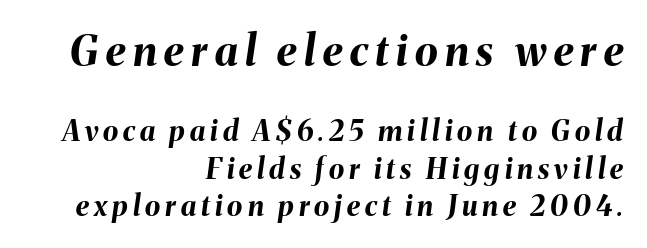
The rendering shrinks the type as you move from the upper chunk to the lower. The rendering applies a slant to the glyphs. Plain, unruled lines of type. You could not count columns in this text — the font is proportionally spaced.
